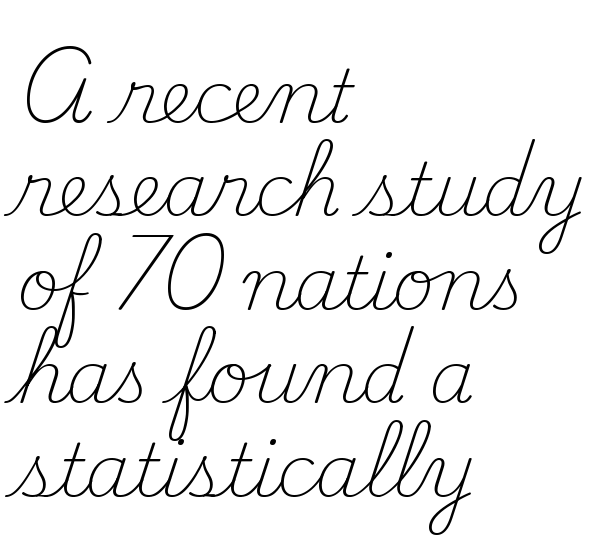
The image shows 73 px light serif type; set left-aligned, normal line spacing (1.28x), normal letter spacing, not underlined; medium stroke contrast and a small x-height.
